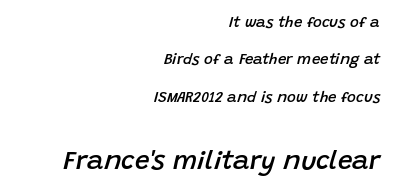
{"italic": "yes", "lean": "right", "slant_degrees": 15, "bold": "semi", "underline": "no", "align": "right", "line_spacing": "loose", "line_spacing_ratio": 2.49, "letter_spacing": "normal", "letter_spacing_em": 0.0, "larger_block": "second", "size_ratio": 1.73, "glyph_px": 26}
